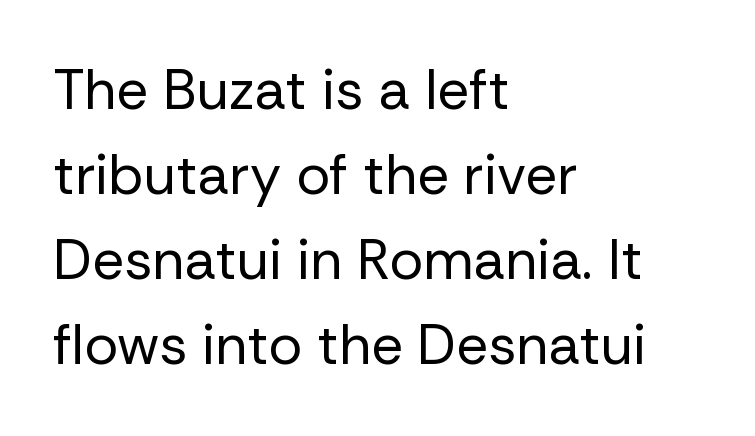
{"serif": "no", "italic": "no", "bold": "no", "weight": "regular", "width": "normal", "stroke_contrast": "low", "x_height": "medium", "monospaced": "no", "underline": "no", "align": "left", "line_spacing": "normal", "line_spacing_ratio": 1.52, "letter_spacing": "normal", "letter_spacing_em": 0.0, "glyph_px": 56}
